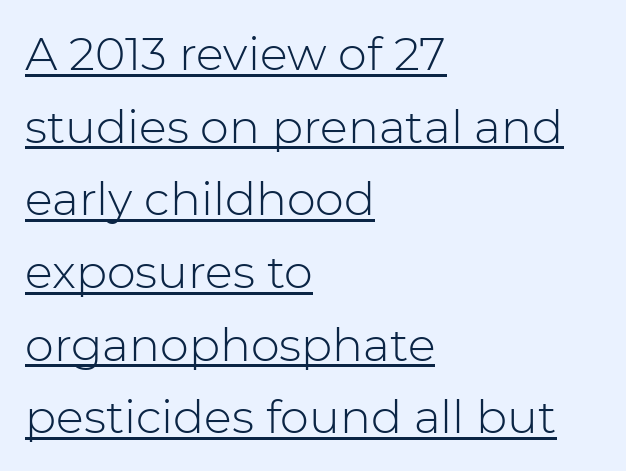
Rendered with straight, roman letterforms. Does the leading feel generous? No, just average. These characters rest on top of a visible drawn line. The typeface has the unassuming heft of standard copy or less.
